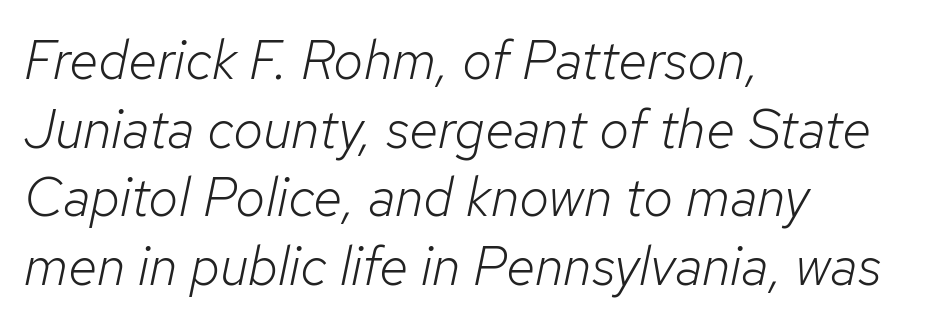
The image shows 54 px light type, italic (leaning right); set left-aligned, normal line spacing (1.27x), normal letter spacing, not underlined; low stroke contrast and a medium x-height.
